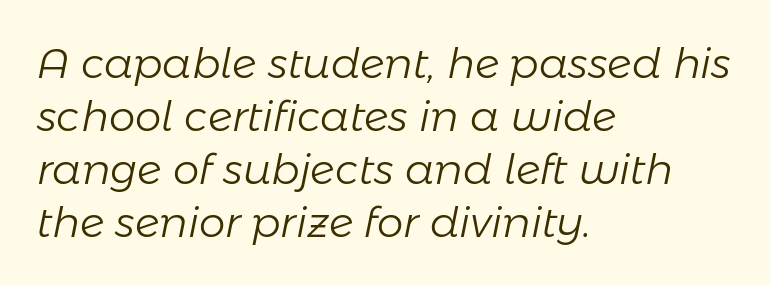
The image shows 42 px light type, italic (leaning right); set left-aligned, normal line spacing (1.26x), normal letter spacing, not underlined; low stroke contrast and a medium x-height.
